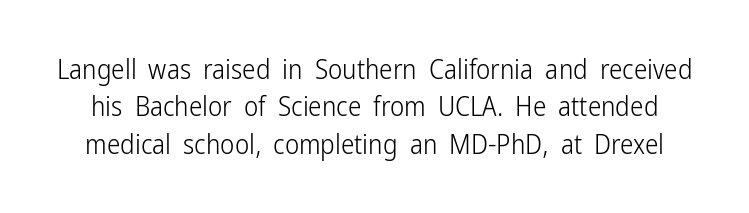
Q: Is the text bold? A: No.
Q: Is the text italic (slanted)? A: No, it is upright.
Q: Is the text underlined? A: No.
Q: Is the spacing between letters normal or unusually wide? A: Normal.
Q: Is the spacing between lines tight, normal or loose? A: Normal.
